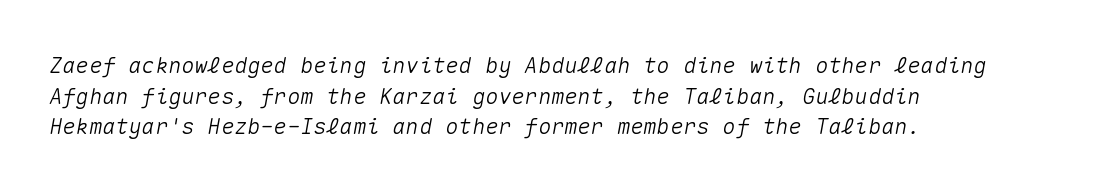
Q: Is the text italic (slanted)? A: Yes, it leans right by about 10 degrees.
Q: Is the text underlined? A: No.
Q: How is the paragraph aligned? A: Left-aligned.
Q: Is the spacing between letters normal or unusually wide? A: Normal.
Q: Is the spacing between lines tight, normal or loose? A: Normal.
